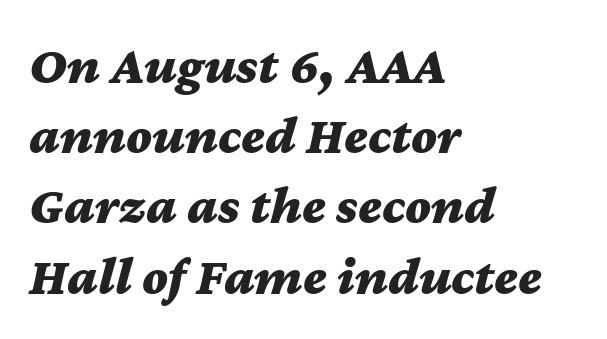
The image shows 54 px bold, wide type, italic (leaning right); set left-aligned, normal line spacing (1.3x), normal letter spacing, not underlined; medium stroke contrast and a medium x-height.
